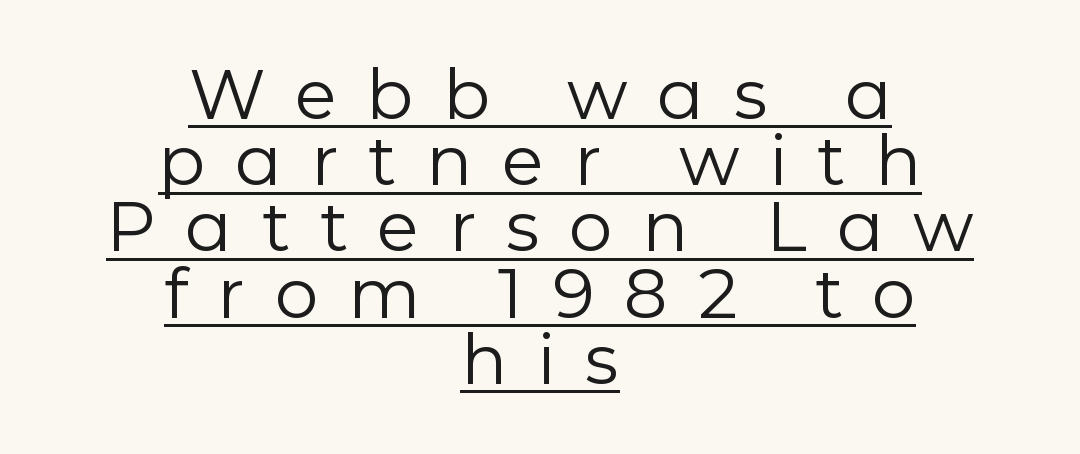
The image shows 69 px regular-weight sans-serif type, upright; set centered, tight line spacing (0.96x), unusually wide letter spacing (+0.43 em), underlined; low stroke contrast and a medium x-height.
